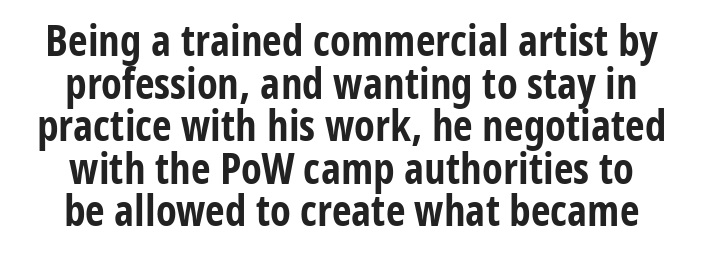
The image shows 43 px bold, condensed sans-serif type, upright; set tight line spacing (0.99x), normal letter spacing, not underlined; low stroke contrast and a medium x-height.
